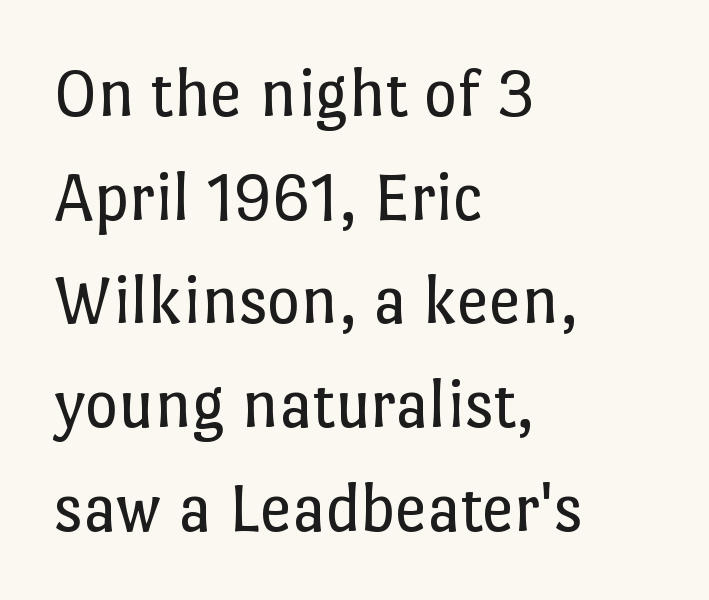
Is the letter spacing exaggerated? No — it looks like the ordinary default. Leading matches the norm, producing a regular column. These lines are rendered in a variable-pitch font. Italic? Not at all — the glyphs are vertical. The ragged edge is on the right, which tells us the setting is flush left. This rendering features lettering with no underline.
